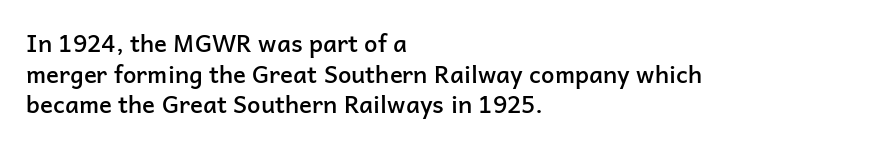
{"italic": "no", "bold": "semi", "underline": "no", "align": "left", "line_spacing": "normal", "line_spacing_ratio": 1.28, "letter_spacing": "normal", "letter_spacing_em": 0.0, "glyph_px": 24}
